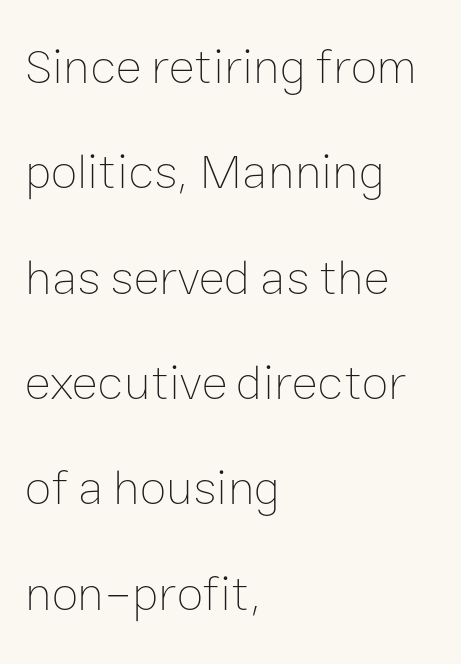
The image shows 49 px thin type, upright; set left-aligned, loose line spacing (2.15x), normal letter spacing, not underlined; low stroke contrast and a medium x-height.
